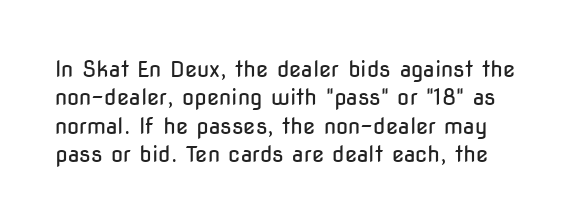
{"italic": "no", "bold": "no", "underline": "no", "line_spacing": "normal", "line_spacing_ratio": 1.29, "letter_spacing": "normal", "letter_spacing_em": 0.0, "glyph_px": 22}
